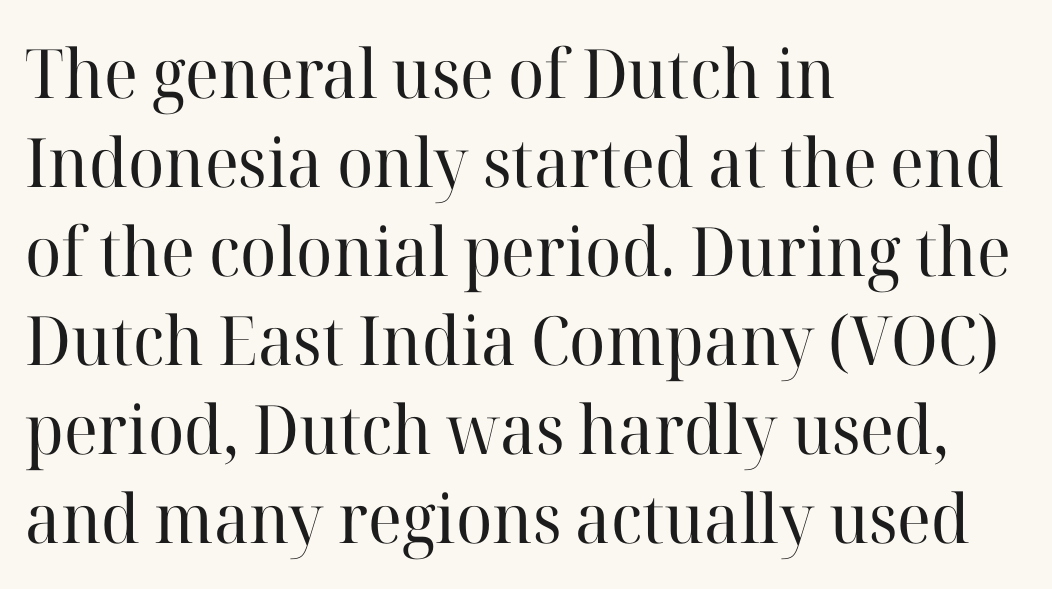
Yep, those are serifs on the letters. Stroke thickness stays within the range of a standard reading face or lighter. Words appear dense and cohesive because spacing is normal. A roman cut, with each character standing at attention.
